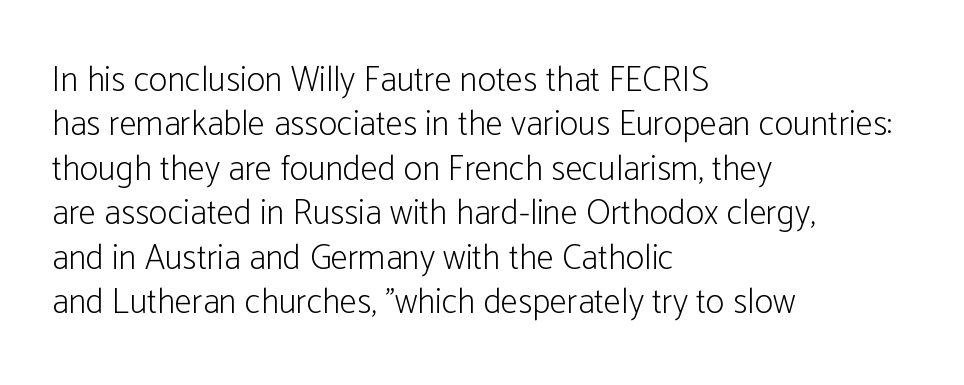
The image shows 35 px light, condensed sans-serif type, upright; set left-aligned, normal line spacing (1.27x), normal letter spacing, not underlined; low stroke contrast and a medium x-height.
